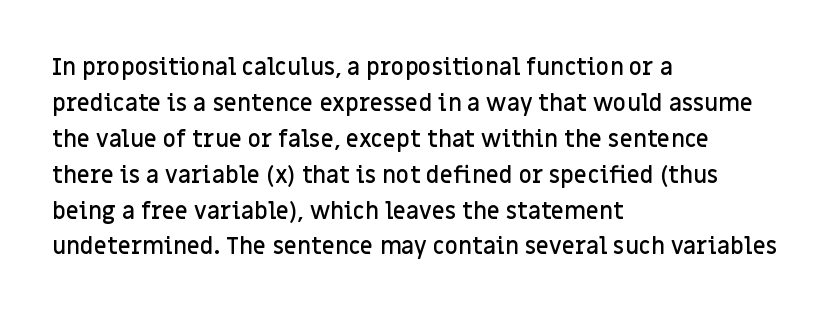
Visually the block forms a straight wall on the left and a jagged coastline on the right. Bold? Not quite — semibold, heavier than regular but stopping short. Horizontal bands of white between lines are of average thickness. Inter-character spacing is left at the font's built-in metrics.
